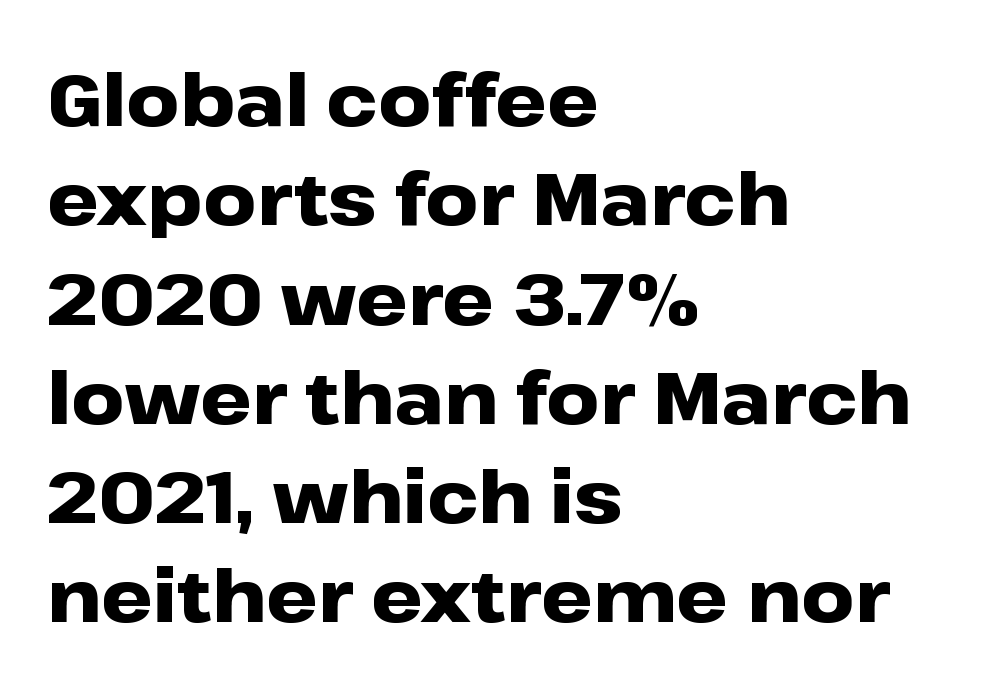
Q: Is the text bold? A: Yes.
Q: Is the text italic (slanted)? A: No, it is upright.
Q: Is the typeface a serif or a sans-serif typeface? A: Sans-serif.
Q: Is the text underlined? A: No.
Q: How is the paragraph aligned? A: Left-aligned.
Q: Is the spacing between letters normal or unusually wide? A: Normal.
Q: Is the spacing between lines tight, normal or loose? A: Normal.
Q: Width (condensed, normal, or wide)? A: Wide.
Q: Stroke contrast? A: Low.
Q: x-height? A: Medium.
Q: Monospaced? A: No.
